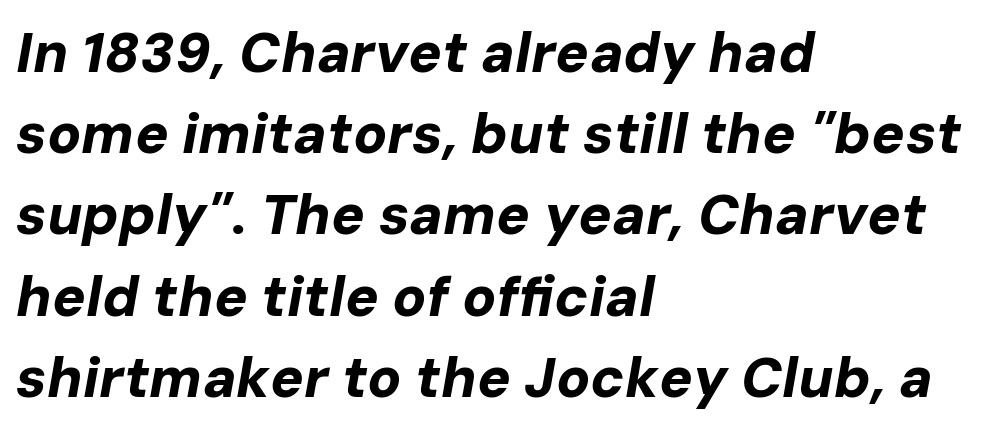
Q: Is the text bold? A: Yes.
Q: Is the text italic (slanted)? A: Yes, it leans right by about 10 degrees.
Q: Is the text underlined? A: No.
Q: How is the paragraph aligned? A: Left-aligned.
Q: Is the spacing between letters normal or unusually wide? A: Normal.
Q: Is the spacing between lines tight, normal or loose? A: Normal.
Q: Width (condensed, normal, or wide)? A: Normal.
Q: Stroke contrast? A: Low.
Q: x-height? A: Medium.
Q: Monospaced? A: No.
